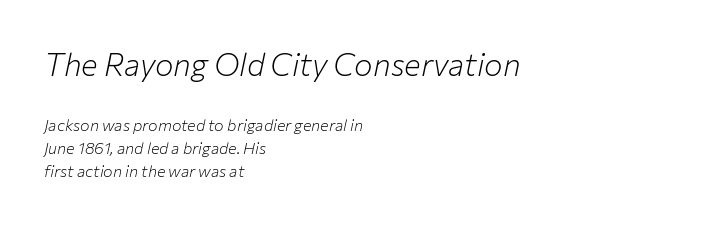
{"italic": "yes", "lean": "right", "slant_degrees": 12, "bold": "no", "weight": "light", "width": "normal", "stroke_contrast": "low", "x_height": "medium", "monospaced": "no", "underline": "no", "align": "left", "line_spacing": "normal", "line_spacing_ratio": 1.45, "letter_spacing": "normal", "letter_spacing_em": 0.0, "larger_block": "first", "size_ratio": 1.94, "glyph_px": 31}
